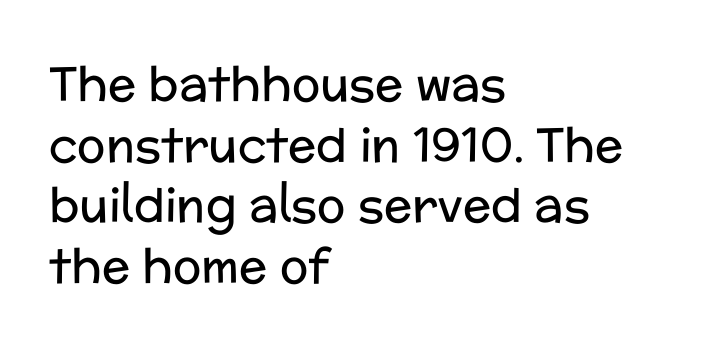
{"serif": "no", "italic": "no", "bold": "no", "weight": "regular", "width": "normal", "stroke_contrast": "low", "x_height": "medium", "monospaced": "no", "underline": "no", "align": "left", "line_spacing": "normal", "line_spacing_ratio": 1.29, "letter_spacing": "normal", "letter_spacing_em": 0.0, "glyph_px": 47}
